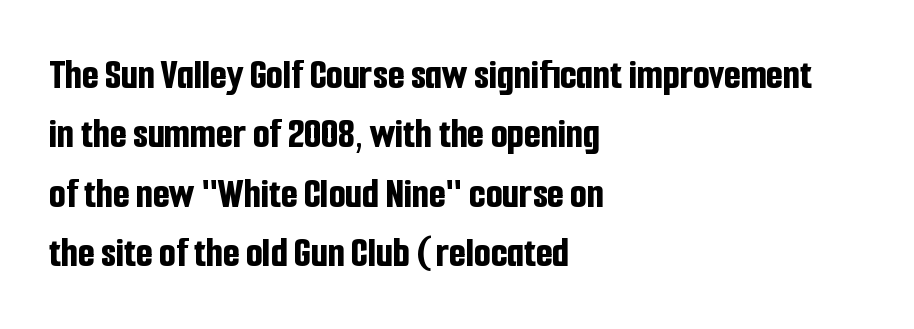
The image shows 43 px bold, condensed sans-serif type, upright; set left-aligned, normal line spacing (1.38x), normal letter spacing, not underlined; low stroke contrast and a medium x-height.
